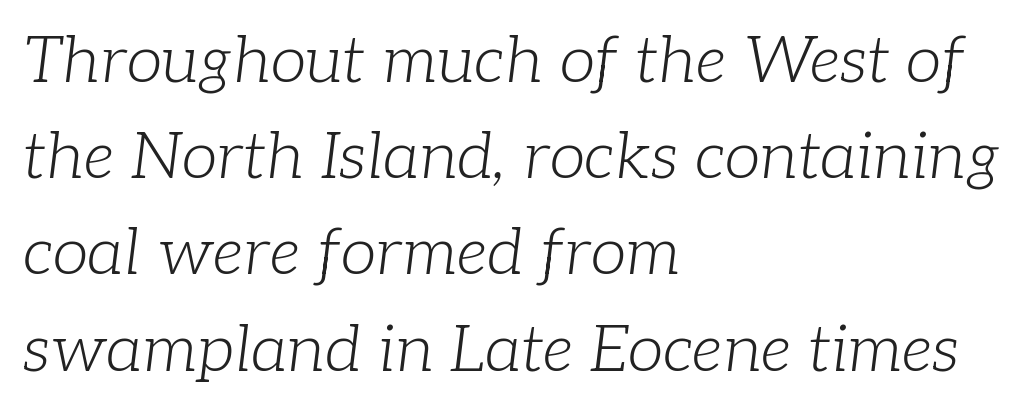
Q: Is the text bold? A: No.
Q: Is the text italic (slanted)? A: Yes, it leans right by about 7 degrees.
Q: Is the typeface a serif or a sans-serif typeface? A: Serif.
Q: Is the text underlined? A: No.
Q: How is the paragraph aligned? A: Left-aligned.
Q: Is the spacing between letters normal or unusually wide? A: Normal.
Q: Is the spacing between lines tight, normal or loose? A: Normal.
Q: Width (condensed, normal, or wide)? A: Normal.
Q: Stroke contrast? A: Low.
Q: x-height? A: Medium.
Q: Monospaced? A: No.
